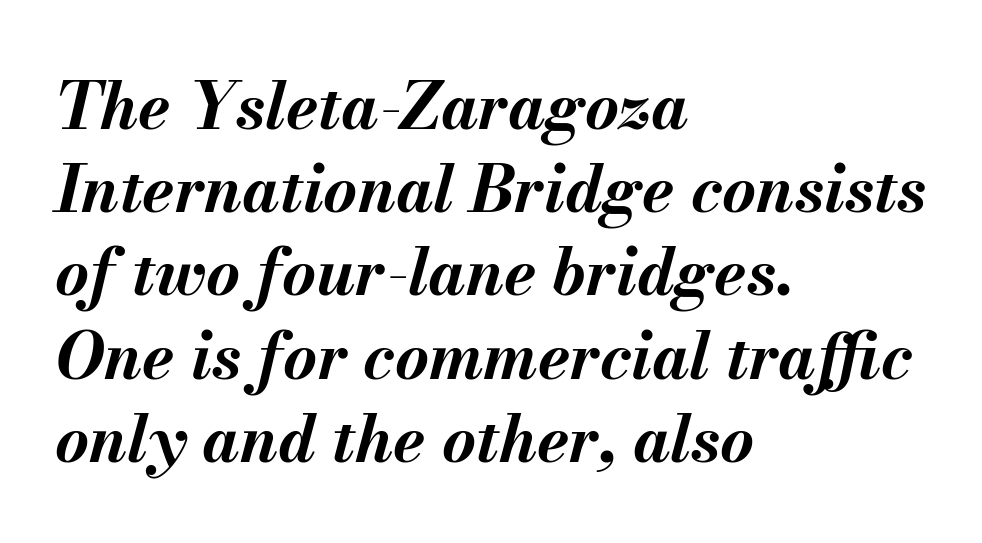
Look at the tracking — it's just the regular setting, nothing added. Observe the lean: these are italic letterforms. Only glyphs here, with clear space below each row. Spacing verdict: proportional, widths tailored to each character. The setting favours the left margin, as ordinary paragraphs usually do.
